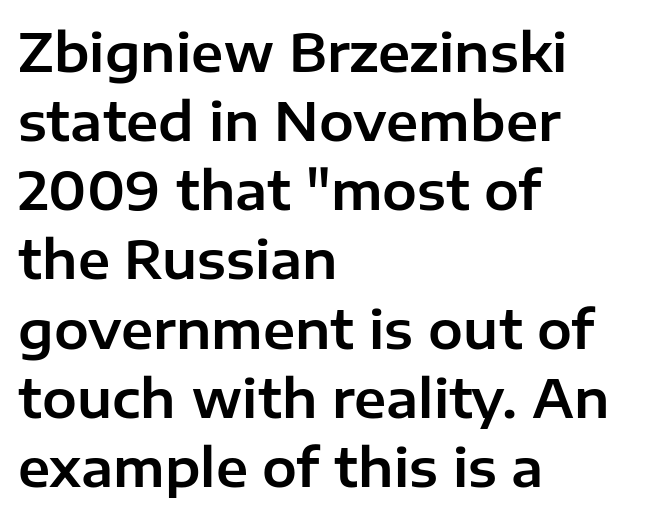
The rendering uses a moderate line-height, typical for paragraphs. Examine the stroke ends and you'll find no serifs. The lines in this sample share a left origin and differ only in where they stop. In terms of posture, this sample is upright. Here the designer chose a conventional face with non-uniform glyph widths.
